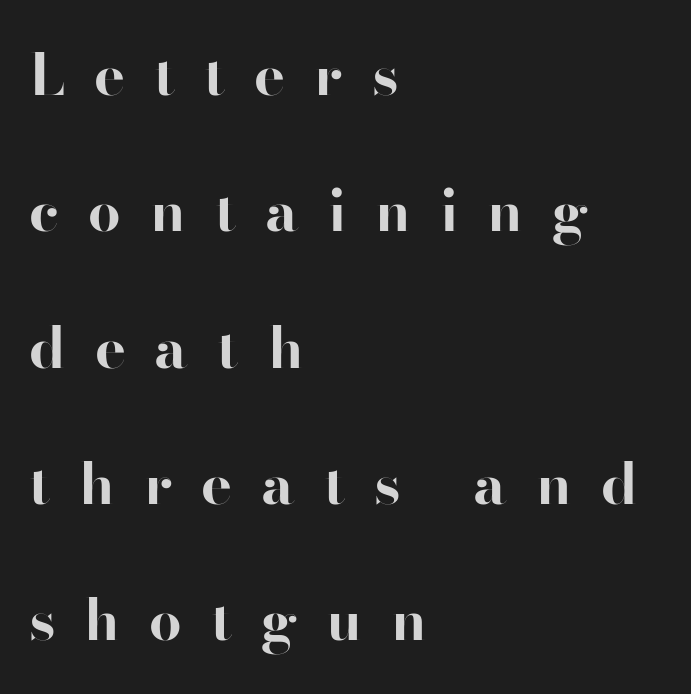
The image shows 58 px bold sans-serif type, upright; set left-aligned, loose line spacing (2.35x), unusually wide letter spacing (+0.5 em), not underlined; high stroke contrast and a small x-height.
